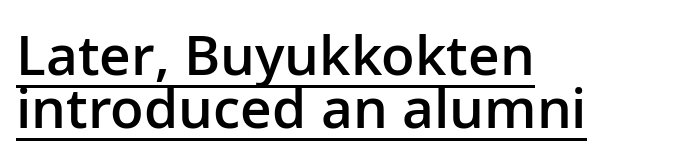
{"serif": "no", "italic": "no", "bold": "semi", "weight": "semibold", "width": "normal", "stroke_contrast": "low", "x_height": "medium", "monospaced": "no", "underline": "yes", "align": "left", "line_spacing": "tight", "line_spacing_ratio": 0.96, "letter_spacing": "normal", "letter_spacing_em": 0.0, "glyph_px": 55}
